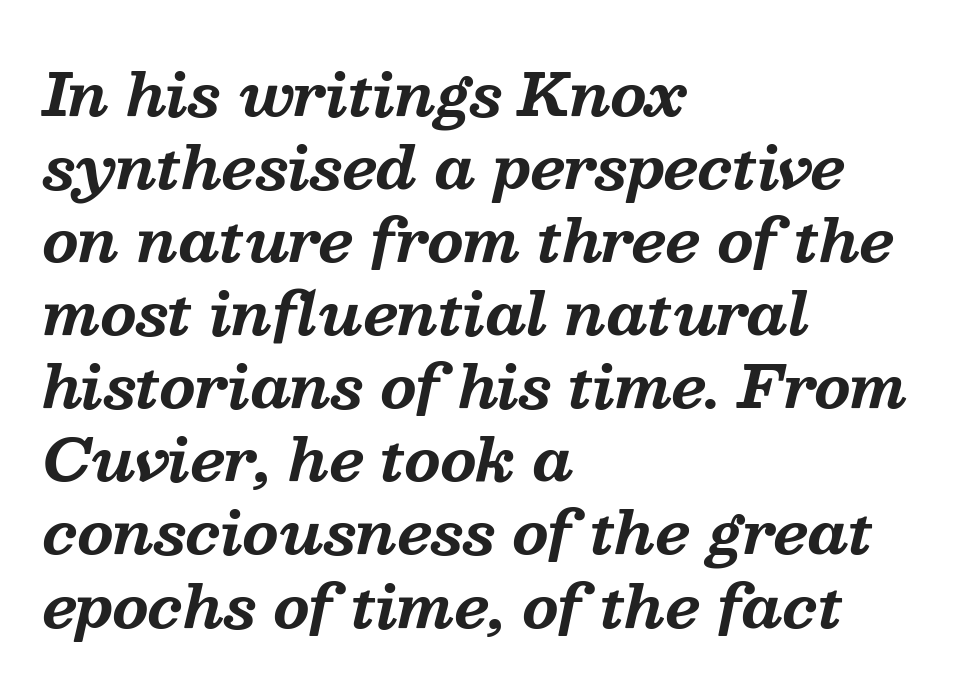
Horizontally, the lines are justified to the leading edge only. These lines were composed using italics. Note the varied advance widths — an 'i' is clearly narrower than an 'm'. Glyph-to-glyph distance matches everyday printed text. Lines of text with bare space underneath.
